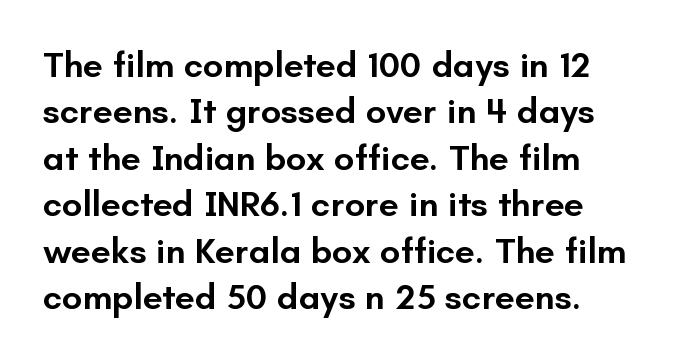
Type style note: lacks serifs. The rendering uses a moderate line-height, typical for paragraphs. Do the characters align in a grid? No, the font is proportional. The specimen omits any rule beneath the text block's lines. The lettering holds an erect, upright posture throughout.
